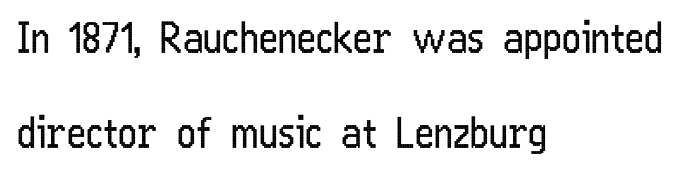
{"serif": "no", "italic": "no", "bold": "no", "weight": "regular", "width": "condensed", "stroke_contrast": "low", "x_height": "medium", "monospaced": "no", "underline": "no", "align": "left", "line_spacing": "loose", "line_spacing_ratio": 2.32, "letter_spacing": "normal", "letter_spacing_em": 0.0, "glyph_px": 41}
